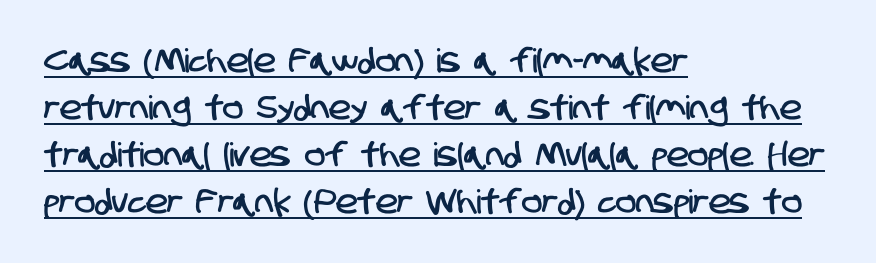
A typesetter would label this face a sans. No extra tracking has been applied to these lines. Caption: multi-line text, flush left, ragged right. Regular leading. Proportional: the letters do not fall into vertical columns. Honestly, the underline is the first thing you notice here.
